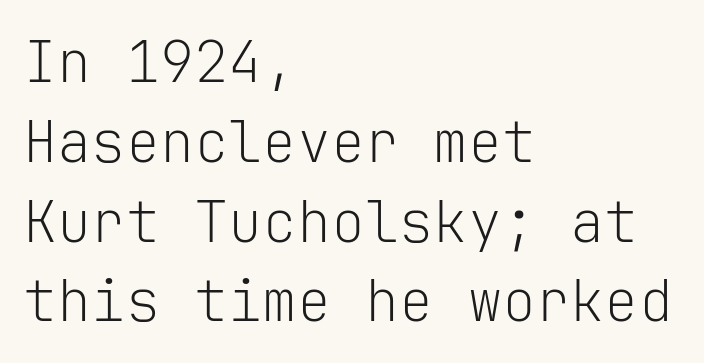
{"serif": "no", "italic": "no", "bold": "no", "weight": "light", "width": "normal", "stroke_contrast": "low", "x_height": "medium", "monospaced": "yes", "underline": "no", "align": "left", "line_spacing": "normal", "line_spacing_ratio": 1.4, "letter_spacing": "normal", "letter_spacing_em": 0.0, "glyph_px": 57}
